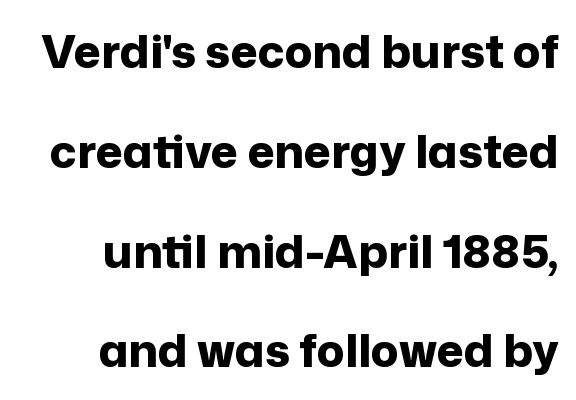
Every character sits straight up, as roman type does. The space between consecutive lines is lavish. Nothing sits at the stroke ends, so this counts as sans-serif. The letters advance in unequal steps, a hallmark of proportional type.
